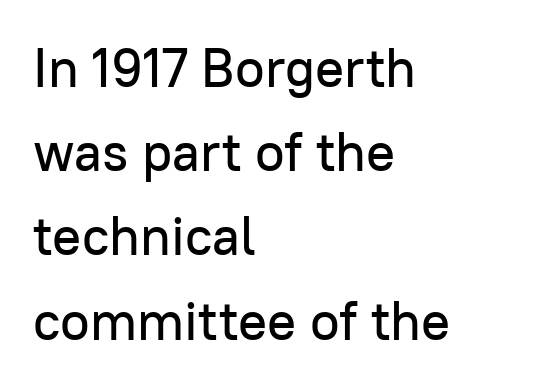
You could not count columns in this text — the font is proportionally spaced. Short note: letters normally spaced. This rendering features lettering with no underline. One-word summary of the alignment: left. Vertically, the passage feels balanced, rows spaced as you'd expect.
